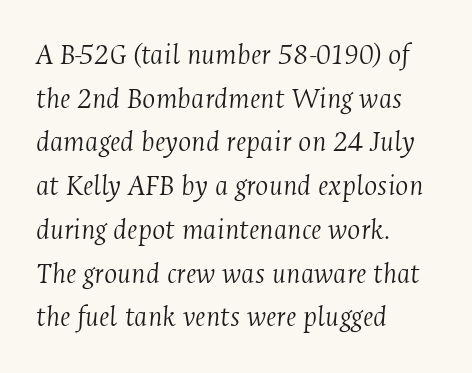
Q: Is the text bold? A: No.
Q: Is the text italic (slanted)? A: Yes, it leans right by about 4 degrees.
Q: Is the typeface a serif or a sans-serif typeface? A: Serif.
Q: Is the text underlined? A: No.
Q: How is the paragraph aligned? A: Left-aligned.
Q: Is the spacing between letters normal or unusually wide? A: Normal.
Q: Is the spacing between lines tight, normal or loose? A: Normal.
Q: Width (condensed, normal, or wide)? A: Condensed.
Q: Stroke contrast? A: Medium.
Q: x-height? A: Medium.
Q: Monospaced? A: No.
